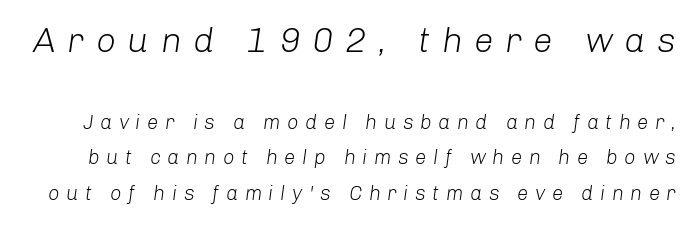
Caption: face not bold, strokes unweighted. Larger block? The one above; the one below is distinctly smaller. The string is rendered with underlining switched off. Slanted lettering throughout. The gaps between neighbouring characters are conspicuously large. The face used here is proportionally spaced, like ordinary book or web type.
